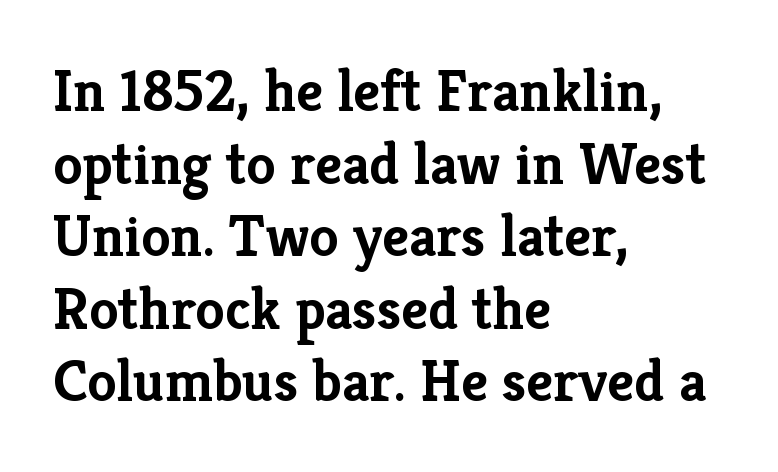
{"serif": "yes", "italic": "no", "bold": "yes", "weight": "semibold", "width": "normal", "stroke_contrast": "low", "x_height": "medium", "monospaced": "no", "underline": "no", "align": "left", "line_spacing_ratio": 1.23, "letter_spacing": "normal", "letter_spacing_em": 0.0, "glyph_px": 59}
